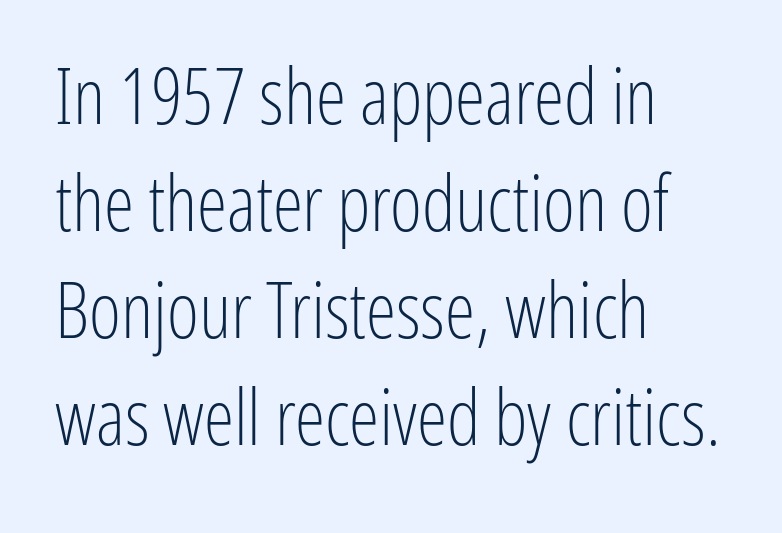
The text block is weighted toward the left margin, trailing off unevenly rightward. Ordinary non-slanted type is in use. Does the type have serifs? No, each stem ends abruptly. Weight: not bold — regular or lighter. A typesetter would call this zero additional tracking.
